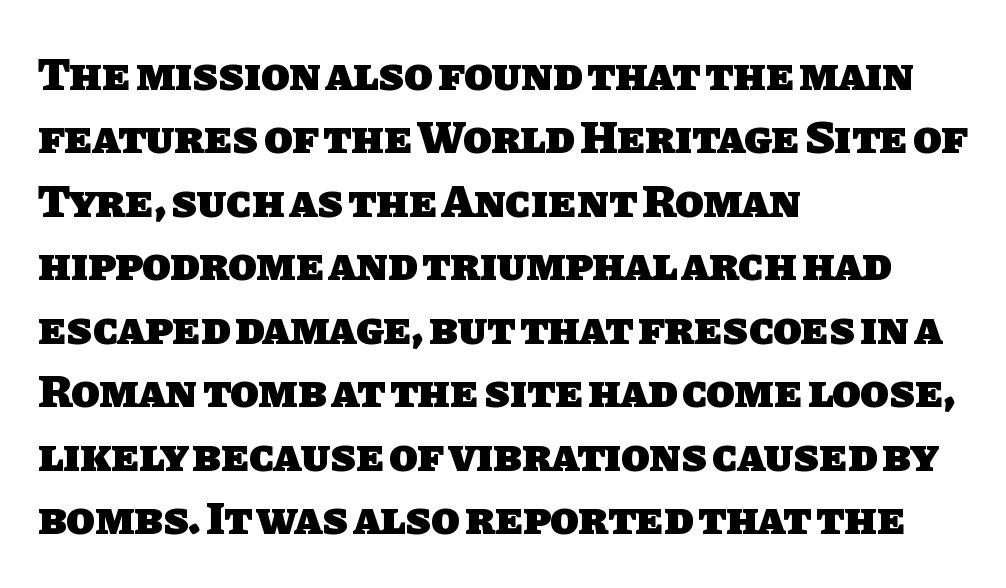
The typeface chosen for these lines omits serifs. Every row of glyphs begins at an identical x-position on the left. I'd describe the lettering as bold — thick and assertive. Words appear dense and cohesive because spacing is normal. Anything drawn beneath the words? Only blank space.
